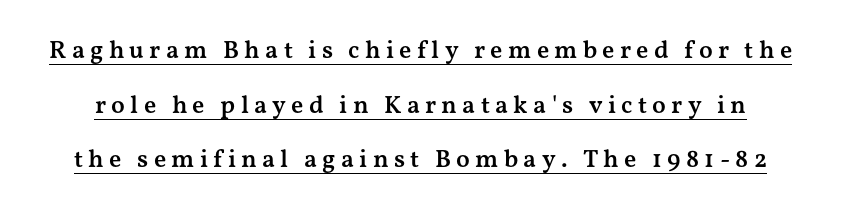
{"italic": "no", "bold": "semi", "underline": "yes", "line_spacing": "loose", "line_spacing_ratio": 2.19, "letter_spacing": "wide", "letter_spacing_em": 0.21, "glyph_px": 25}
